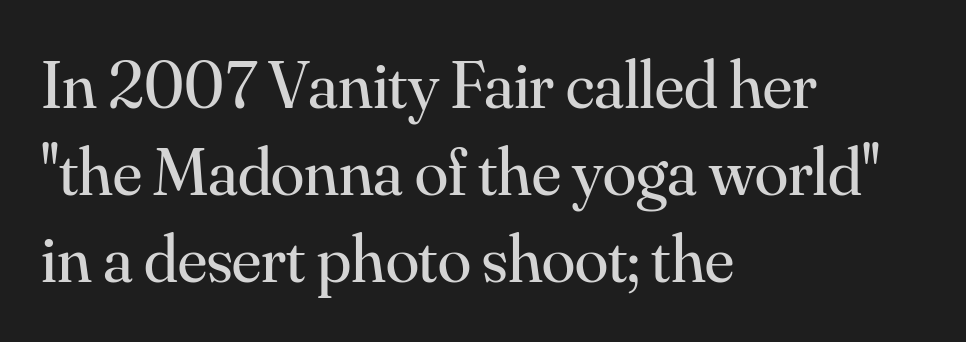
{"serif": "yes", "italic": "no", "bold": "no", "weight": "regular", "width": "normal", "stroke_contrast": "medium", "x_height": "small", "monospaced": "no", "underline": "no", "align": "left", "line_spacing": "normal", "line_spacing_ratio": 1.28, "letter_spacing": "normal", "letter_spacing_em": 0.0, "glyph_px": 68}
